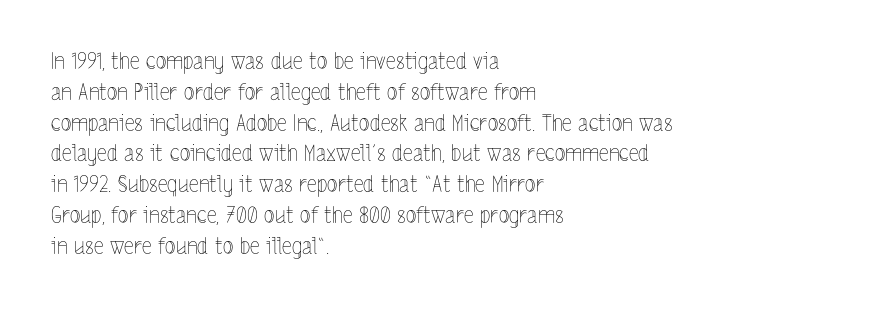
Q: Is the text bold? A: No.
Q: Is the text italic (slanted)? A: No, it is upright.
Q: Is the text underlined? A: No.
Q: How is the paragraph aligned? A: Left-aligned.
Q: Is the spacing between letters normal or unusually wide? A: Normal.
Q: Is the spacing between lines tight, normal or loose? A: Normal.
